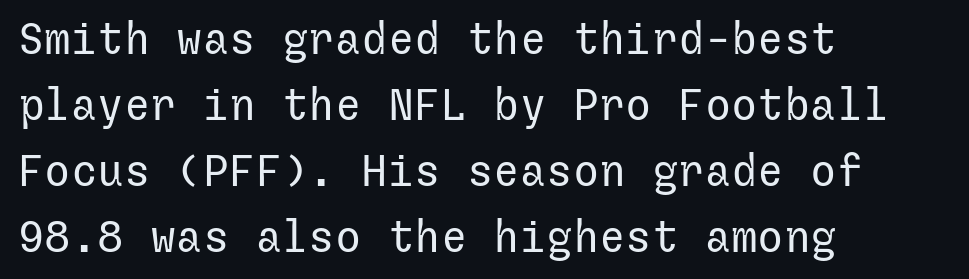
Q: Is the text bold? A: No.
Q: Is the text italic (slanted)? A: No, it is upright.
Q: Is the typeface a serif or a sans-serif typeface? A: Sans-serif.
Q: Is the text underlined? A: No.
Q: How is the paragraph aligned? A: Left-aligned.
Q: Is the spacing between letters normal or unusually wide? A: Normal.
Q: Is the spacing between lines tight, normal or loose? A: Normal.
Q: Width (condensed, normal, or wide)? A: Normal.
Q: Stroke contrast? A: Low.
Q: x-height? A: Medium.
